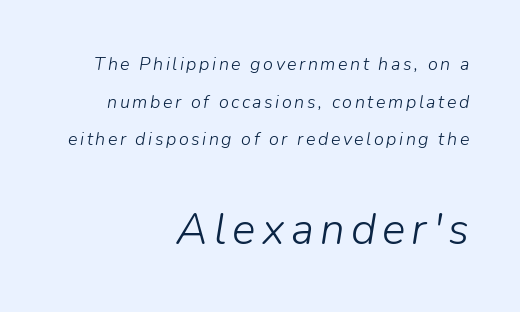
Q: Is the text bold? A: No.
Q: Is the text italic (slanted)? A: Yes, it leans right by about 9 degrees.
Q: Is the text underlined? A: No.
Q: How is the paragraph aligned? A: Right-aligned.
Q: Is the spacing between lines tight, normal or loose? A: Loose.
Q: Which block of text is set in a larger size, the first (top) or the second (bottom)? A: The second (bottom) one.
Q: Width (condensed, normal, or wide)? A: Normal.
Q: Stroke contrast? A: Low.
Q: x-height? A: Medium.
Q: Monospaced? A: No.
